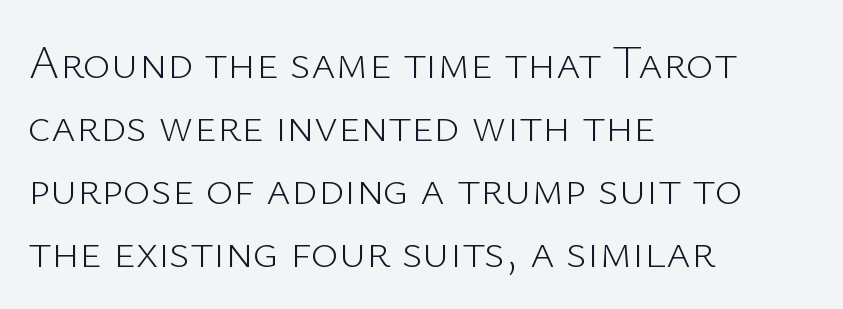
The image shows 47 px light sans-serif type, upright; set left-aligned, normal line spacing (1.34x), normal letter spacing, not underlined; low stroke contrast and a medium x-height.
